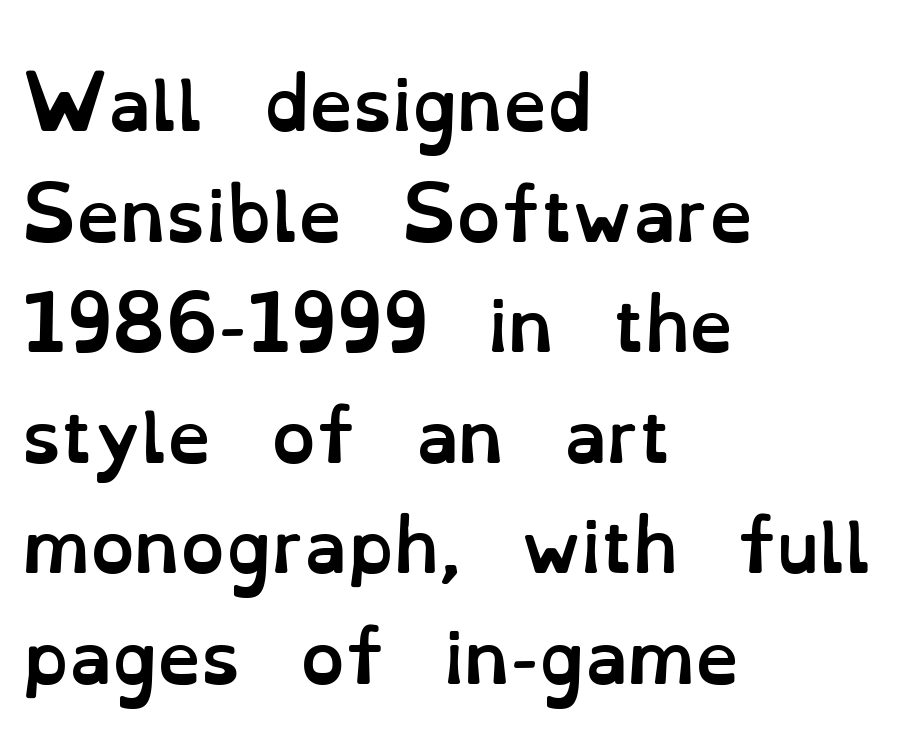
Q: Is the text bold? A: Yes.
Q: Is the text italic (slanted)? A: No, it is upright.
Q: Is the text underlined? A: No.
Q: How is the paragraph aligned? A: Left-aligned.
Q: Is the spacing between letters normal or unusually wide? A: Normal.
Q: Is the spacing between lines tight, normal or loose? A: Normal.
Q: Width (condensed, normal, or wide)? A: Normal.
Q: Stroke contrast? A: Low.
Q: x-height? A: Small.
Q: Monospaced? A: No.
